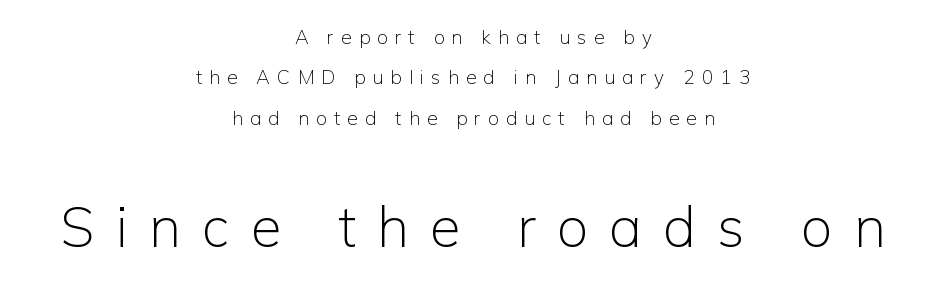
You could not count columns in this text — the font is proportionally spaced. Characters follow at a spacing far wider than the type designer built in. The passage shown stacks its lines with a broad gap. Horizontally, the lines are justified to the midpoint only. Lines of text with bare space underneath. In this sample the second text group is rendered at the bigger scale.
